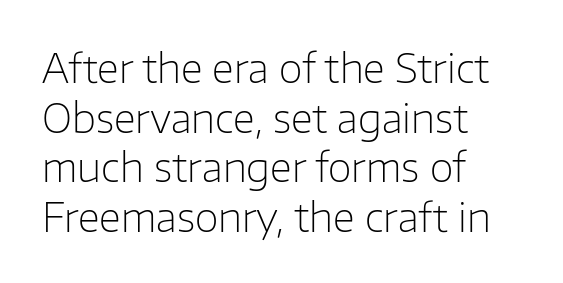
The image shows 39 px light sans-serif type, upright; set left-aligned, normal line spacing (1.27x), normal letter spacing, not underlined; low stroke contrast and a medium x-height.
